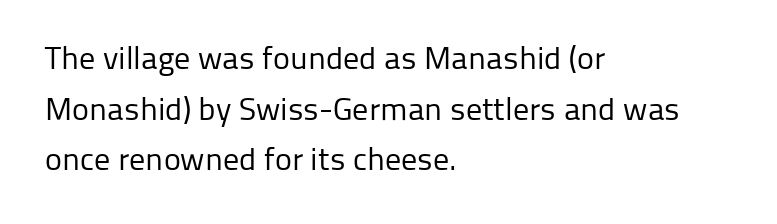
The image shows 32 px regular-weight sans-serif type, upright; set left-aligned, normal line spacing (1.58x), normal letter spacing, not underlined; low stroke contrast and a medium x-height.
